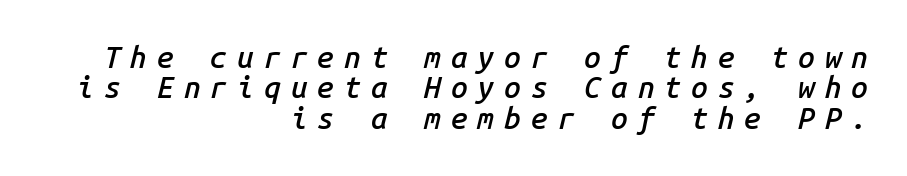
Q: Is the text bold? A: Semi-bold.
Q: Is the text italic (slanted)? A: Yes, it leans right by about 14 degrees.
Q: Is the text underlined? A: No.
Q: How is the paragraph aligned? A: Right-aligned.
Q: Is the spacing between letters normal or unusually wide? A: Unusually wide.
Q: Is the spacing between lines tight, normal or loose? A: Tight.
Q: Width (condensed, normal, or wide)? A: Normal.
Q: Stroke contrast? A: Low.
Q: x-height? A: Medium.
Q: Monospaced? A: Yes.
